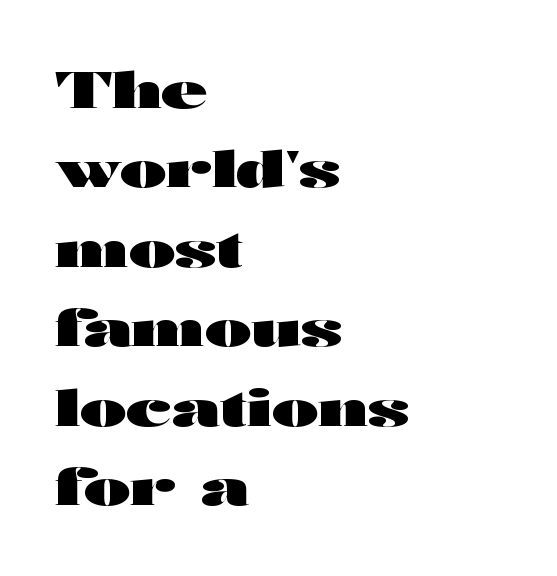
The image shows 50 px heavy, wide type, upright; set left-aligned, normal line spacing (1.59x), normal letter spacing, not underlined; high stroke contrast and a medium x-height.
